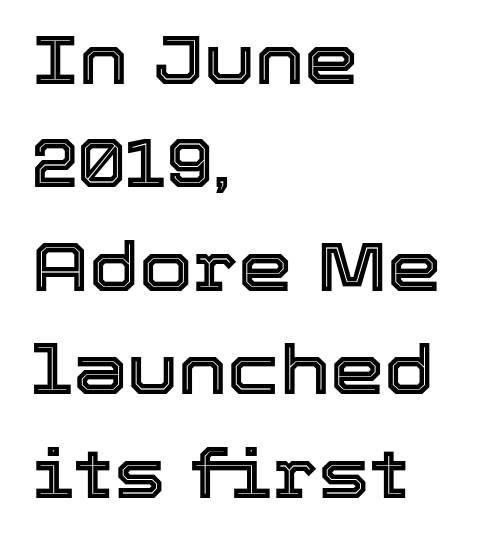
The image shows 69 px text type, upright; set left-aligned, normal line spacing (1.5x), normal letter spacing, not underlined; a medium x-height.
